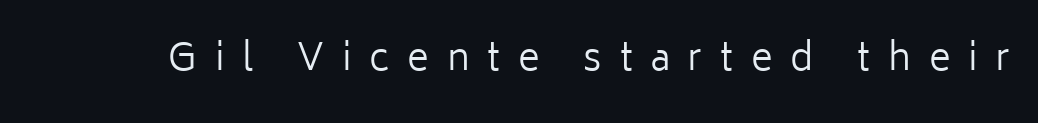
Q: Is the text bold? A: No.
Q: Is the text italic (slanted)? A: No, it is upright.
Q: Is the typeface a serif or a sans-serif typeface? A: Sans-serif.
Q: Is the text underlined? A: No.
Q: Is the spacing between letters normal or unusually wide? A: Unusually wide.
Q: Width (condensed, normal, or wide)? A: Normal.
Q: Stroke contrast? A: Low.
Q: x-height? A: Medium.
Q: Monospaced? A: No.
